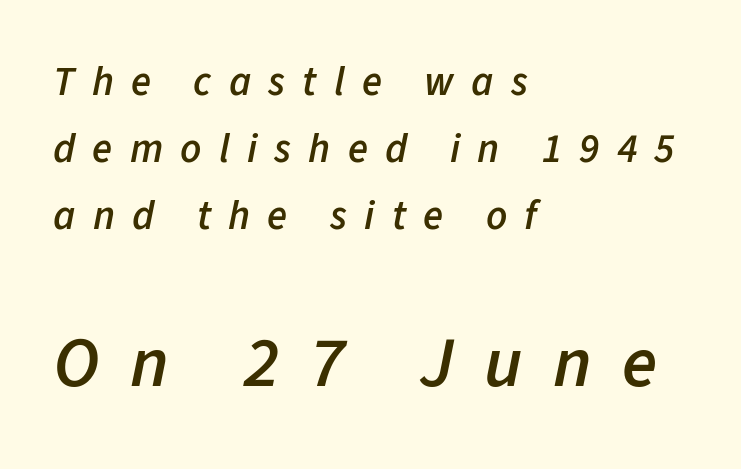
Successive baselines arrive at the customary interval. Is the type slanted? Yes — the strokes lean at a clear angle. The tracking jumps out immediately: characters are airy and widely separated. A semibold gives these letters moderate extra thickness, short of bold. Think of a printed novel: that variable character pitch is what you see here.
